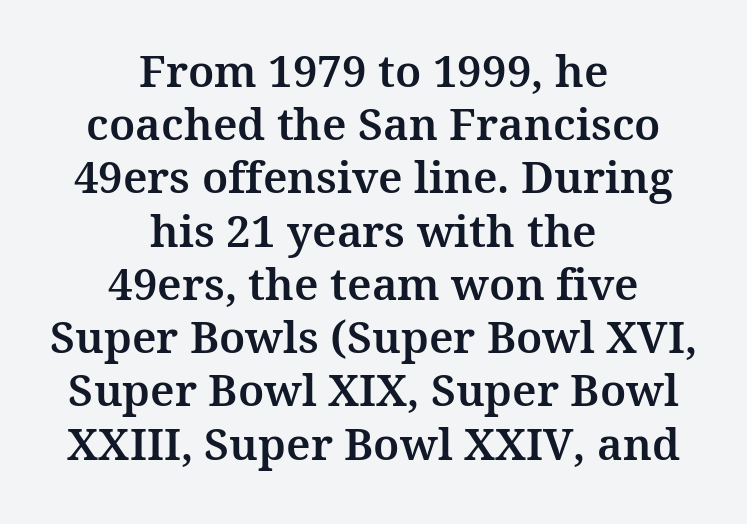
The image shows 44 px serif type, upright; set centered, line spacing 1.21x, normal letter spacing, not underlined; medium stroke contrast and a medium x-height.
